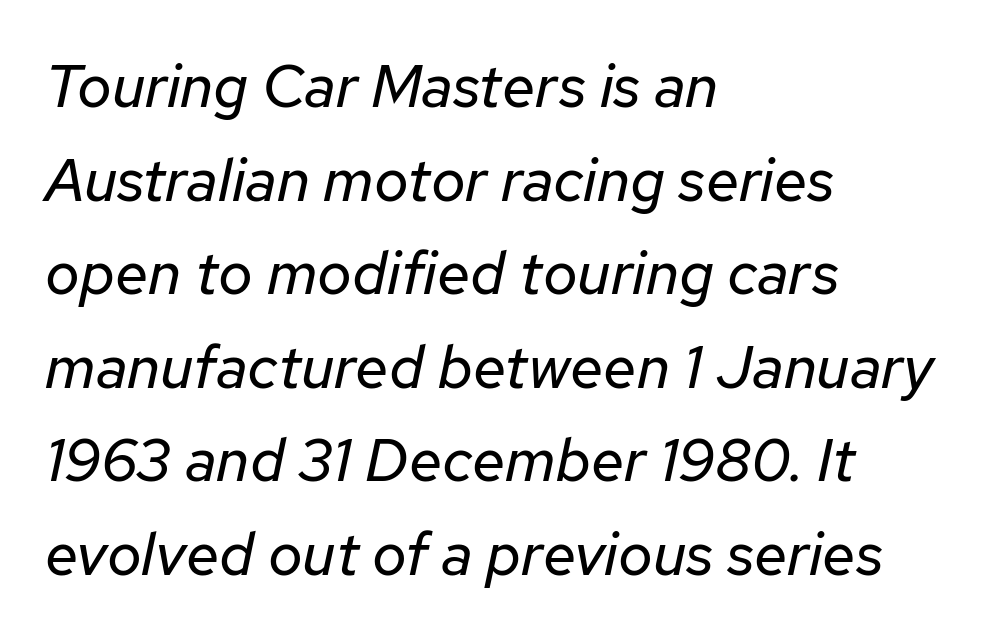
Q: Is the text bold? A: No.
Q: Is the text italic (slanted)? A: Yes, it leans right by about 12 degrees.
Q: Is the text underlined? A: No.
Q: How is the paragraph aligned? A: Left-aligned.
Q: Is the spacing between letters normal or unusually wide? A: Normal.
Q: Is the spacing between lines tight, normal or loose? A: Normal.
Q: Width (condensed, normal, or wide)? A: Normal.
Q: Stroke contrast? A: Low.
Q: x-height? A: Medium.
Q: Monospaced? A: No.
